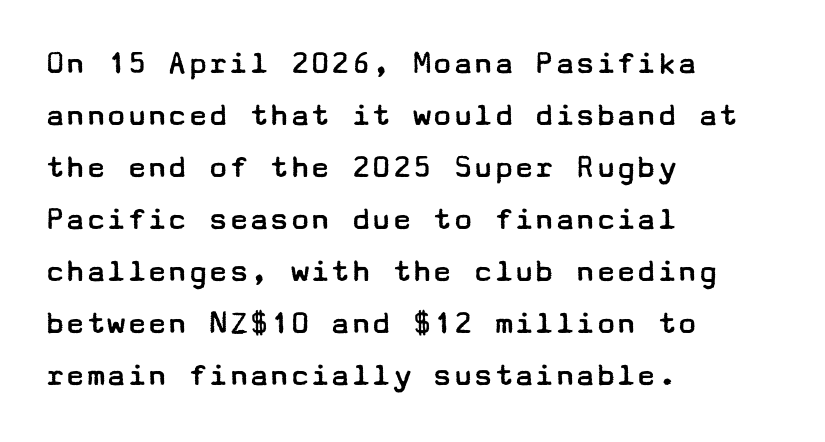
{"serif": "no", "italic": "no", "bold": "no", "weight": "regular", "width": "wide", "stroke_contrast": "low", "x_height": "medium", "underline": "no", "align": "left", "line_spacing": "normal", "line_spacing_ratio": 1.53, "letter_spacing": "normal", "letter_spacing_em": 0.0, "glyph_px": 34}
